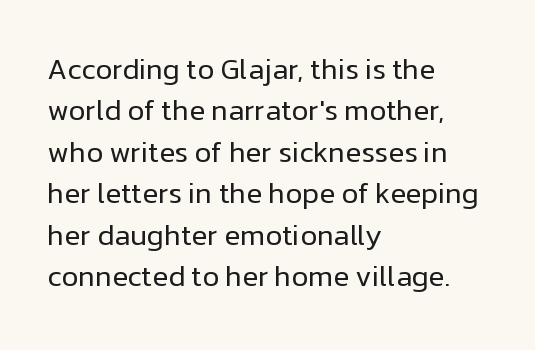
The image shows 29 px regular-weight sans-serif type, upright; set left-aligned, normal line spacing (1.43x), normal letter spacing, not underlined; low stroke contrast and a medium x-height.
